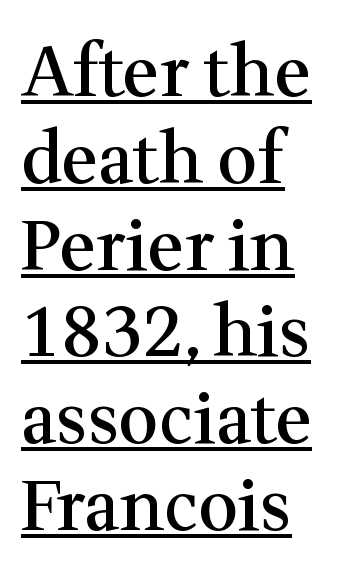
Reading down the block, your eye returns to a fixed left position each line. When letters stand straight like this, we call the style roman or upright. A fair bit of extra ink — the face is semibold, not bold. Do the characters align in a grid? No, the font is proportional. Look at the tracking — it's just the regular setting, nothing added. Typographically, this falls in the serif category.
